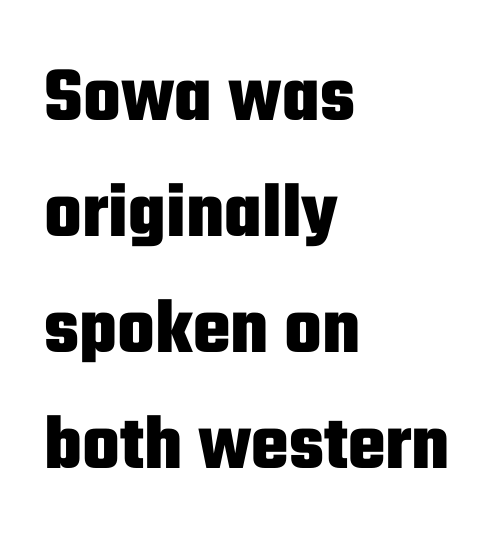
Every stem runs plumb, perpendicular to the baseline. Lines of text with bare space underneath. Quick note: interline space is typical. Weight: bold. Is this a sans? Yes — the strokes have no serifs. The letters advance in unequal steps, a hallmark of proportional type.
